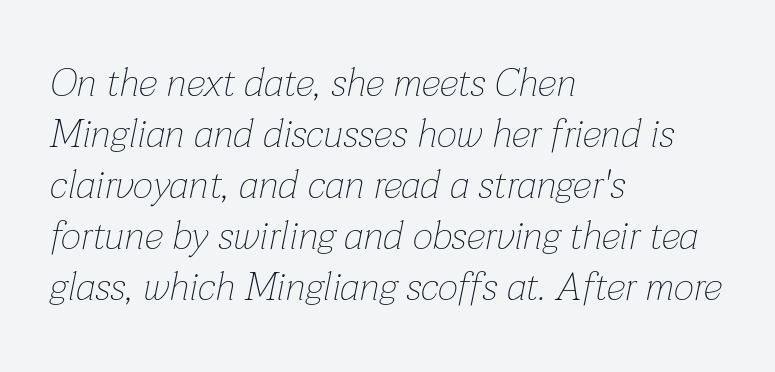
Weight class: somewhere from thin through regular. The tracking reads as untouched default to a designer's eye. The paragraph has a hard left edge and a soft right edge. Style check: oblique.
